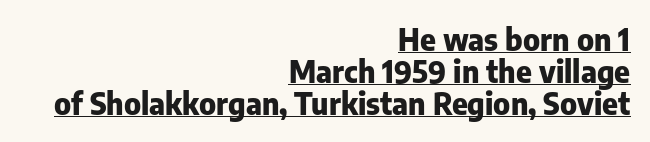
Q: Is the text bold? A: Yes.
Q: Is the text italic (slanted)? A: No, it is upright.
Q: Is the typeface a serif or a sans-serif typeface? A: Sans-serif.
Q: Is the text underlined? A: Yes.
Q: How is the paragraph aligned? A: Right-aligned.
Q: Is the spacing between letters normal or unusually wide? A: Normal.
Q: Is the spacing between lines tight, normal or loose? A: Tight.
Q: Width (condensed, normal, or wide)? A: Normal.
Q: Stroke contrast? A: Low.
Q: x-height? A: Medium.
Q: Monospaced? A: No.
